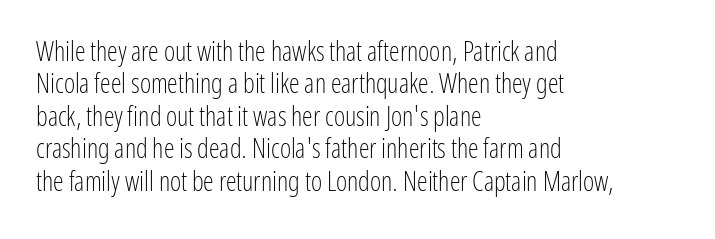
The font is comparable to plain body text, perhaps lighter. Line starts are locked; line ends wander. Nothing unusual about the tracking: characters are spaced as the font intends. The type sits square on the baseline with zero lean. Rule under the text: the space is simply empty.
